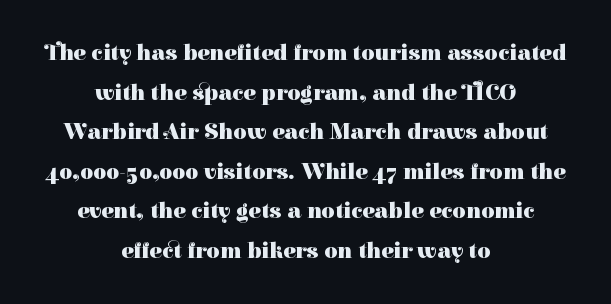
Q: Is the text bold? A: Yes.
Q: Is the text italic (slanted)? A: No, it is upright.
Q: Is the text underlined? A: No.
Q: How is the paragraph aligned? A: Centered.
Q: Is the spacing between letters normal or unusually wide? A: Normal.
